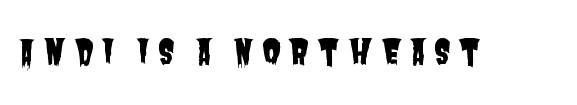
Q: Is the typeface a serif or a sans-serif typeface? A: Sans-serif.
Q: Is the text underlined? A: No.
Q: Is the spacing between letters normal or unusually wide? A: Unusually wide.
Q: Width (condensed, normal, or wide)? A: Condensed.
Q: Stroke contrast? A: Low.
Q: x-height? A: Large.
Q: Monospaced? A: No.
